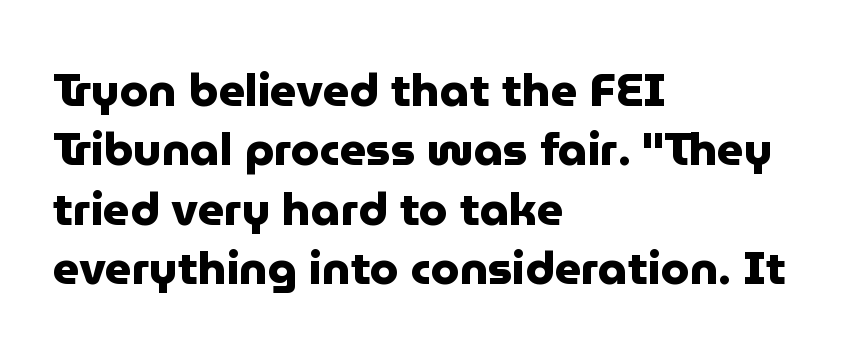
Q: Is the text bold? A: Yes.
Q: Is the text italic (slanted)? A: No, it is upright.
Q: Is the typeface a serif or a sans-serif typeface? A: Sans-serif.
Q: Is the text underlined? A: No.
Q: How is the paragraph aligned? A: Left-aligned.
Q: Is the spacing between letters normal or unusually wide? A: Normal.
Q: Is the spacing between lines tight, normal or loose? A: Normal.
Q: Width (condensed, normal, or wide)? A: Normal.
Q: Stroke contrast? A: Low.
Q: x-height? A: Medium.
Q: Monospaced? A: No.
